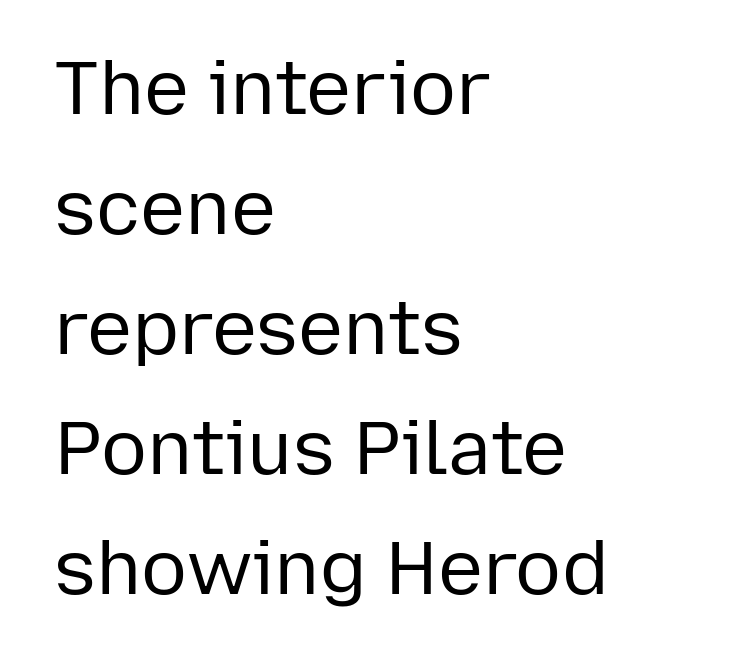
The image shows 76 px regular-weight sans-serif type, upright; set left-aligned, normal line spacing (1.58x), normal letter spacing, not underlined; low stroke contrast and a medium x-height.
